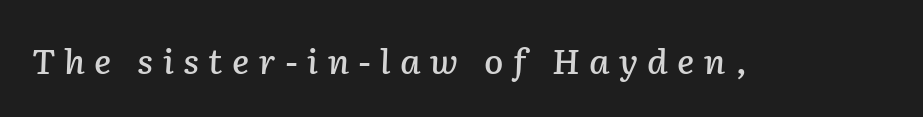
{"italic": "yes", "lean": "right", "slant_degrees": 2, "width": "normal", "stroke_contrast": "low", "x_height": "medium", "monospaced": "no", "underline": "no", "letter_spacing": "wide", "letter_spacing_em": 0.27, "glyph_px": 35}
